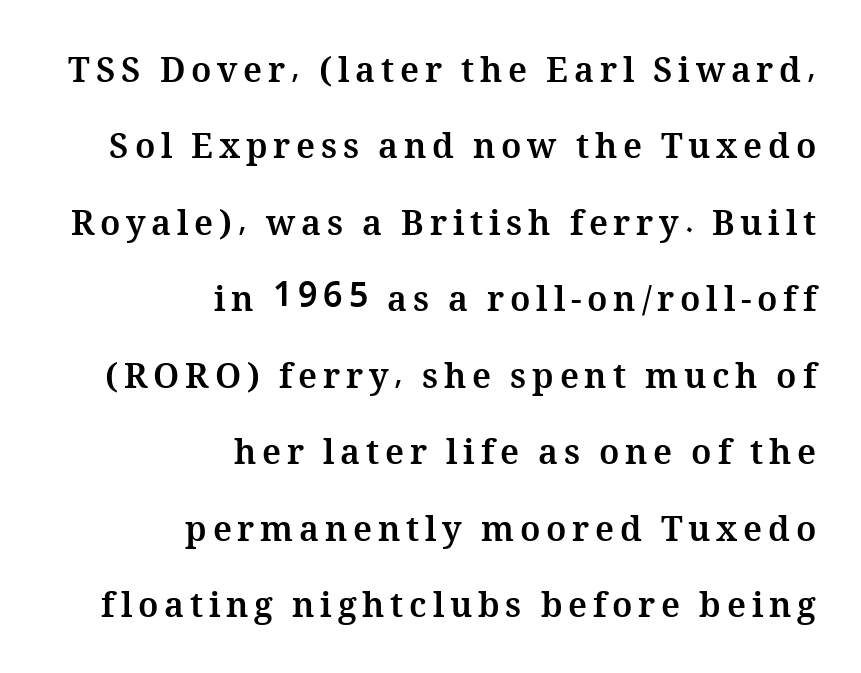
Upright lettering throughout. Is the type bold? Yes — the strokes are clearly thick and heavy. All the whitespace from short lines collects on the left. No word sits above an underline.
